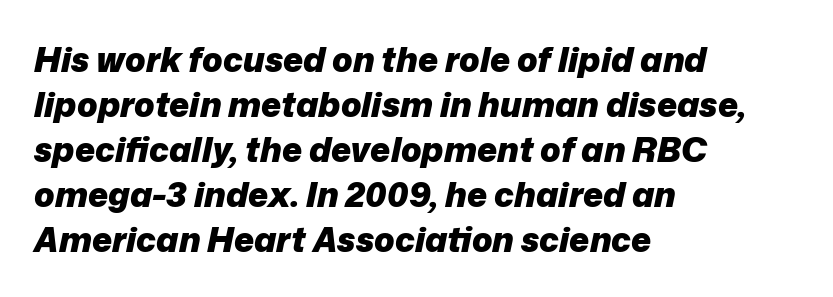
Heft: maximum for text — a bold. The lines sit at an ordinary, default distance from one another. The letters advance in unequal steps, a hallmark of proportional type. Posture: slanted. Lines of text with bare space underneath.
